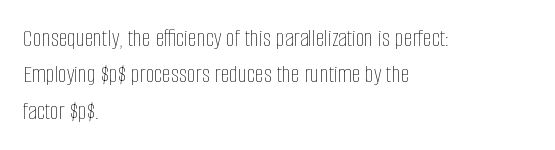
The image shows 25 px text type, upright; set left-aligned, normal line spacing (1.46x), normal letter spacing, not underlined.
